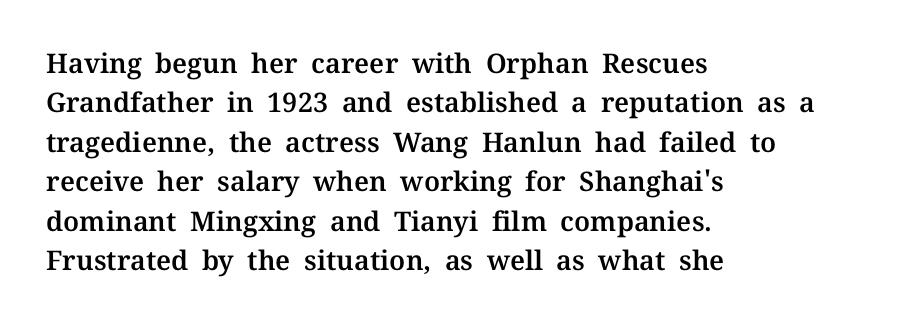
Rule under the text: the space is simply empty. The passage is arranged the way most books set body copy — flush left. This is the regular roman posture of the typeface. Default kerning and tracking; the words read as compact shapes.
